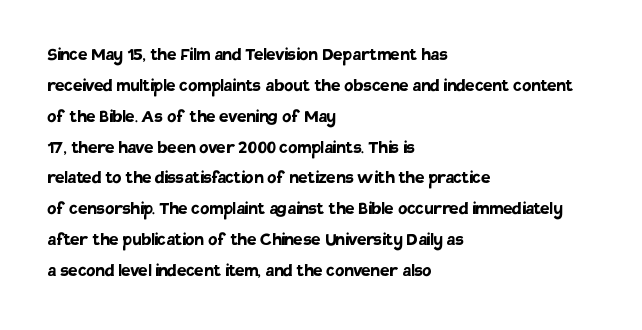
Q: Is the text bold? A: Yes.
Q: Is the text italic (slanted)? A: No, it is upright.
Q: Is the text underlined? A: No.
Q: How is the paragraph aligned? A: Left-aligned.
Q: Is the spacing between letters normal or unusually wide? A: Normal.
Q: Is the spacing between lines tight, normal or loose? A: Normal.
